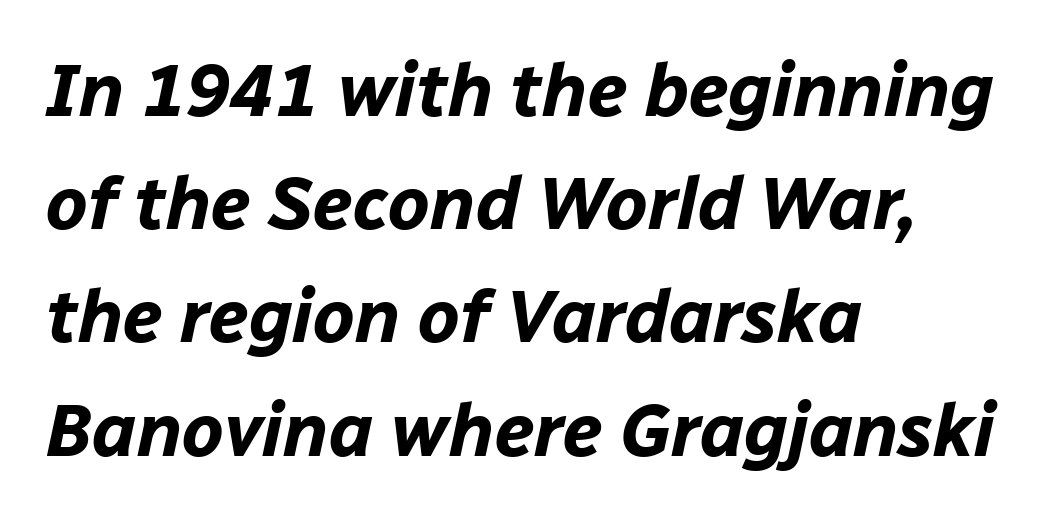
{"italic": "yes", "lean": "right", "slant_degrees": 12, "bold": "yes", "weight": "bold", "width": "normal", "stroke_contrast": "low", "x_height": "medium", "monospaced": "no", "underline": "no", "align": "left", "line_spacing": "normal", "line_spacing_ratio": 1.53, "letter_spacing": "normal", "letter_spacing_em": 0.0, "glyph_px": 74}
